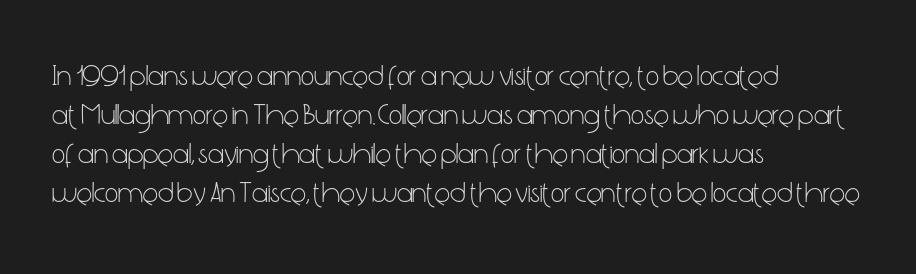
Compared with a typical body face, this is equally light or lighter still. Each row of text sits above clean, open space. This sample has the flowing, uneven cadence of proportional lettering. Nope, no serifs anywhere on these letters. Reading down the block, your eye returns to a fixed left position each line.
